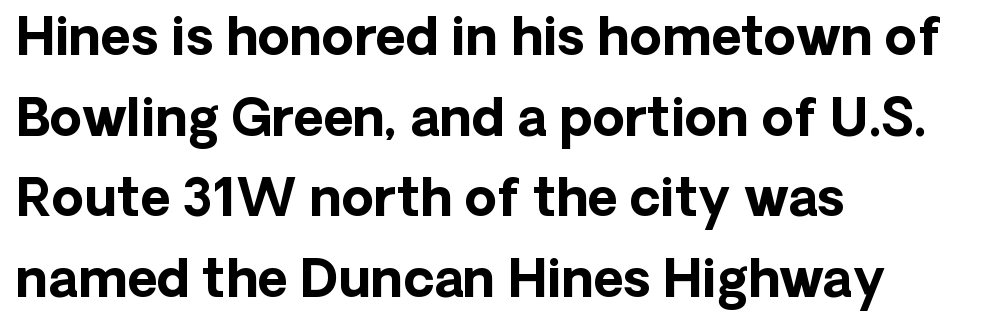
The image shows 52 px bold sans-serif type, upright; set left-aligned, normal line spacing (1.55x), normal letter spacing, not underlined; low stroke contrast and a medium x-height.
